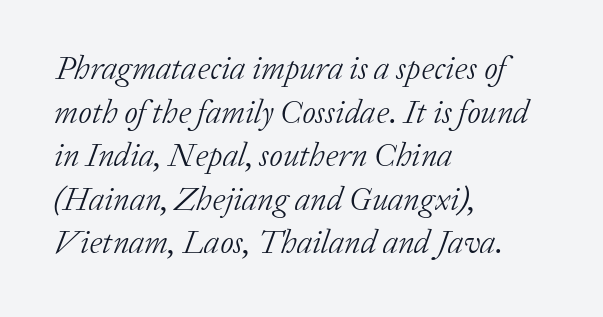
{"serif": "yes", "italic": "yes", "lean": "right", "slant_degrees": 20, "bold": "no", "weight": "light", "width": "normal", "stroke_contrast": "low", "x_height": "medium", "monospaced": "no", "underline": "no", "align": "left", "line_spacing": "normal", "line_spacing_ratio": 1.32, "letter_spacing": "normal", "letter_spacing_em": 0.0, "glyph_px": 33}
